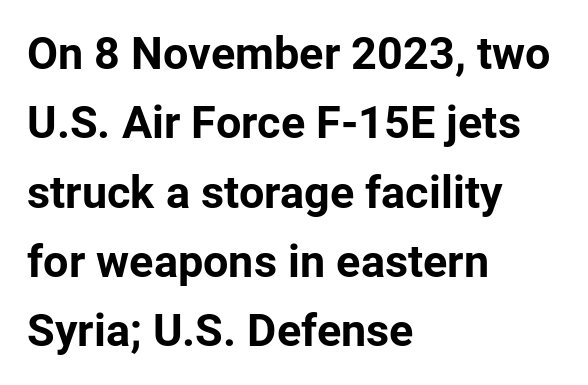
{"serif": "no", "italic": "no", "bold": "yes", "weight": "bold", "width": "normal", "stroke_contrast": "low", "x_height": "medium", "monospaced": "no", "underline": "no", "align": "left", "line_spacing": "normal", "line_spacing_ratio": 1.54, "letter_spacing": "normal", "letter_spacing_em": 0.0, "glyph_px": 45}
